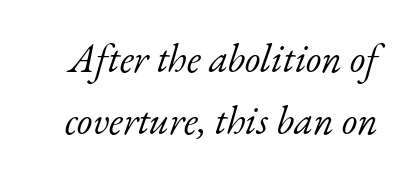
Q: Is the text bold? A: No.
Q: Is the text italic (slanted)? A: Yes, it leans right by about 17 degrees.
Q: Is the typeface a serif or a sans-serif typeface? A: Serif.
Q: Is the text underlined? A: No.
Q: Is the spacing between letters normal or unusually wide? A: Normal.
Q: Is the spacing between lines tight, normal or loose? A: Normal.
Q: Width (condensed, normal, or wide)? A: Normal.
Q: Stroke contrast? A: Low.
Q: x-height? A: Small.
Q: Monospaced? A: No.
